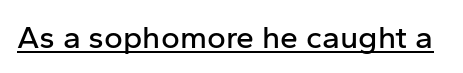
Q: Is the text italic (slanted)? A: No, it is upright.
Q: Is the typeface a serif or a sans-serif typeface? A: Sans-serif.
Q: Is the text underlined? A: Yes.
Q: Is the spacing between letters normal or unusually wide? A: Normal.
Q: Width (condensed, normal, or wide)? A: Normal.
Q: Stroke contrast? A: Low.
Q: x-height? A: Medium.
Q: Monospaced? A: No.
